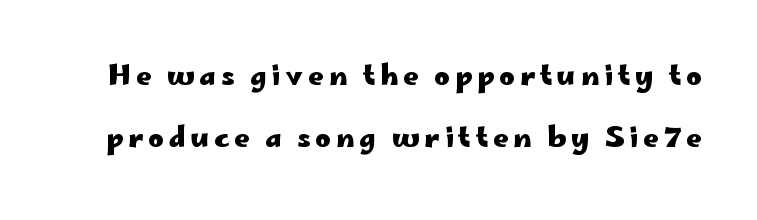
The image shows 27 px bold type, upright; set loose line spacing (2.29x), not underlined.
